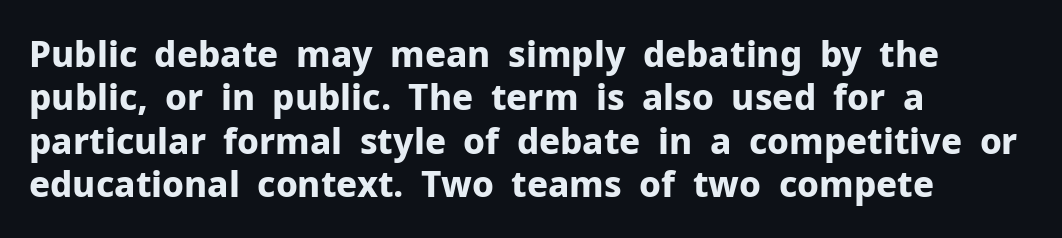
{"serif": "no", "italic": "no", "bold": "yes", "weight": "bold", "width": "normal", "stroke_contrast": "low", "x_height": "medium", "monospaced": "no", "underline": "no", "align": "left", "line_spacing_ratio": 1.24, "letter_spacing": "normal", "letter_spacing_em": 0.0, "glyph_px": 35}
